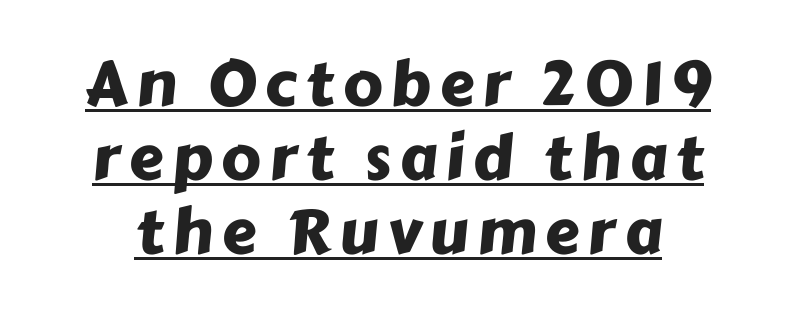
The image shows 62 px sans-serif type; set centered, line spacing 1.19x, underlined; low stroke contrast and a medium x-height.
